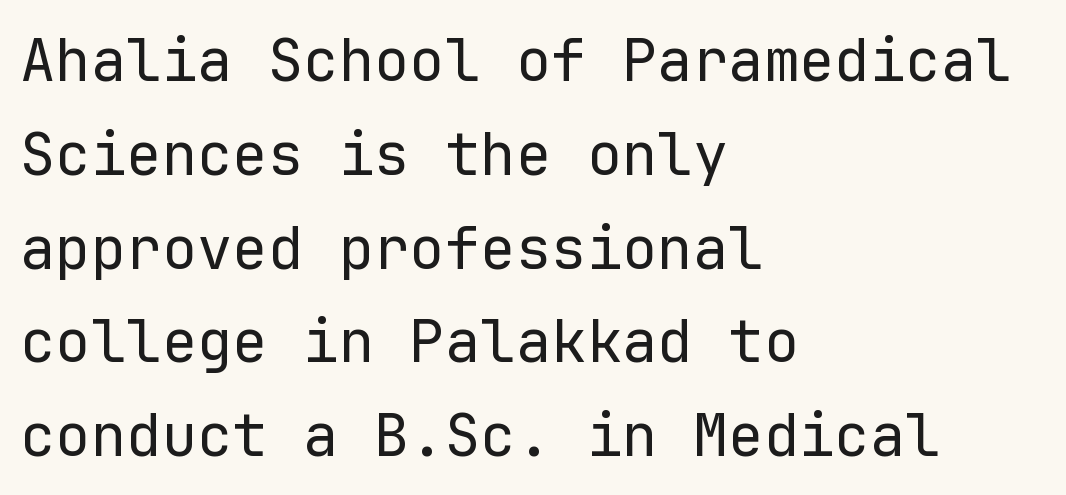
The image shows 59 px regular-weight sans-serif type, upright, monospaced; set left-aligned, normal line spacing (1.59x), normal letter spacing, not underlined; low stroke contrast and a medium x-height.
